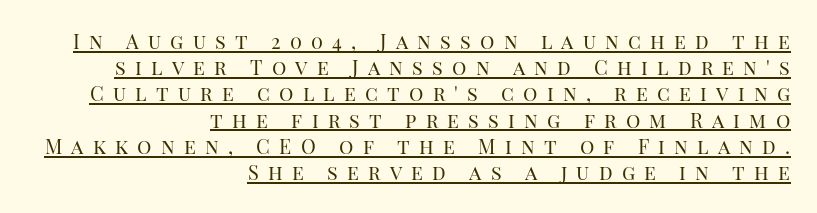
Q: Is the text bold? A: No.
Q: Is the text italic (slanted)? A: No, it is upright.
Q: Is the text underlined? A: Yes.
Q: How is the paragraph aligned? A: Right-aligned.
Q: Is the spacing between letters normal or unusually wide? A: Unusually wide.
Q: Is the spacing between lines tight, normal or loose? A: Normal.
